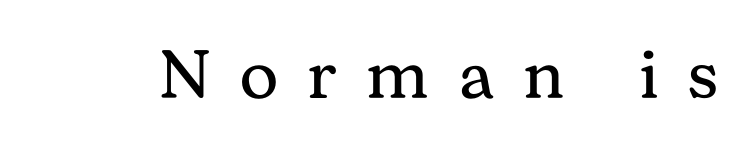
Stroke terminals: seriffed. Each row of text sits above clean, open space. Glyph-to-glyph distance is far greater than everyday printed text. This is roman type, the default non-slanted kind.
